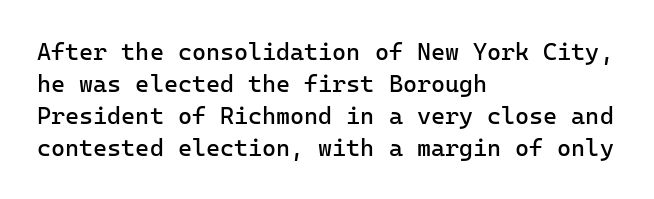
The image shows 24 px text type, upright; set left-aligned, normal line spacing (1.33x), normal letter spacing, not underlined.
